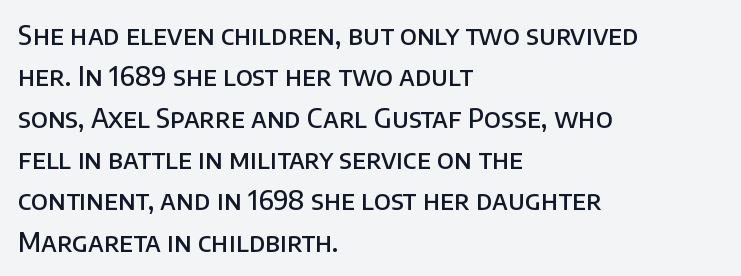
The lines are quadded left. Descenders hang freely into open space. Semibold letterforms, between regular and bold. Observe the ordinary spacing: letters are neighbours, not strangers.
